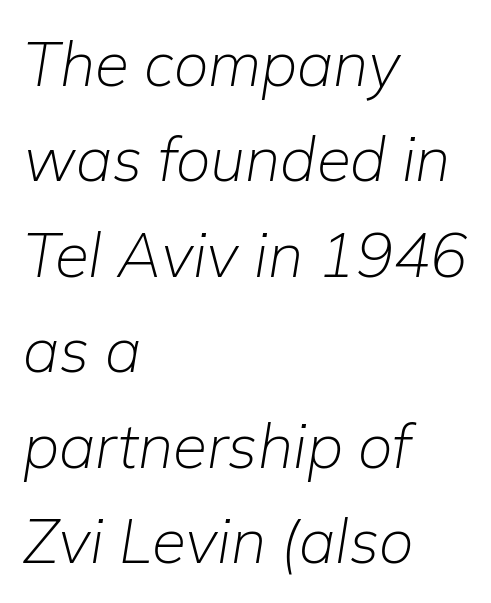
The image shows 62 px light type, italic (leaning right); set left-aligned, normal line spacing (1.54x), normal letter spacing, not underlined; low stroke contrast and a medium x-height.
